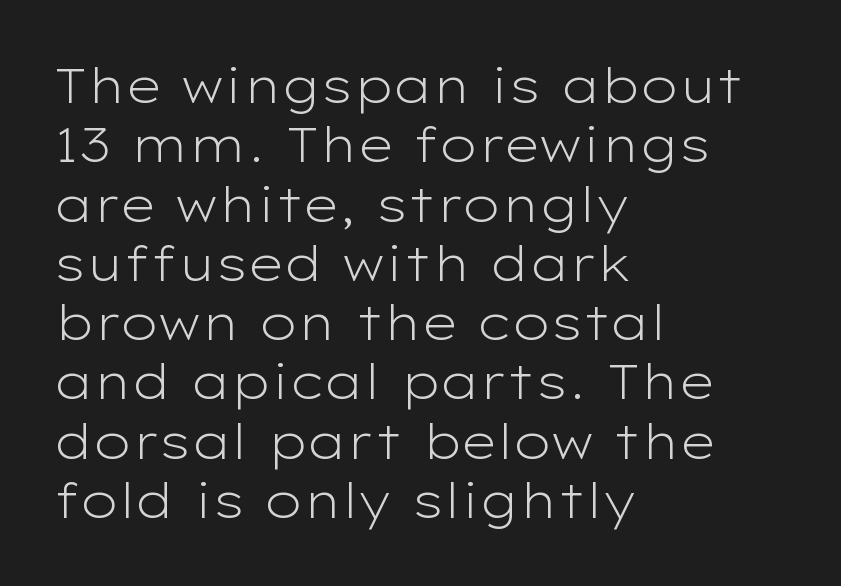
Q: Is the text bold? A: No.
Q: Is the text italic (slanted)? A: No, it is upright.
Q: Is the typeface a serif or a sans-serif typeface? A: Sans-serif.
Q: Is the text underlined? A: No.
Q: How is the paragraph aligned? A: Left-aligned.
Q: Is the spacing between letters normal or unusually wide? A: Normal.
Q: Width (condensed, normal, or wide)? A: Wide.
Q: Stroke contrast? A: Low.
Q: x-height? A: Medium.
Q: Monospaced? A: No.
